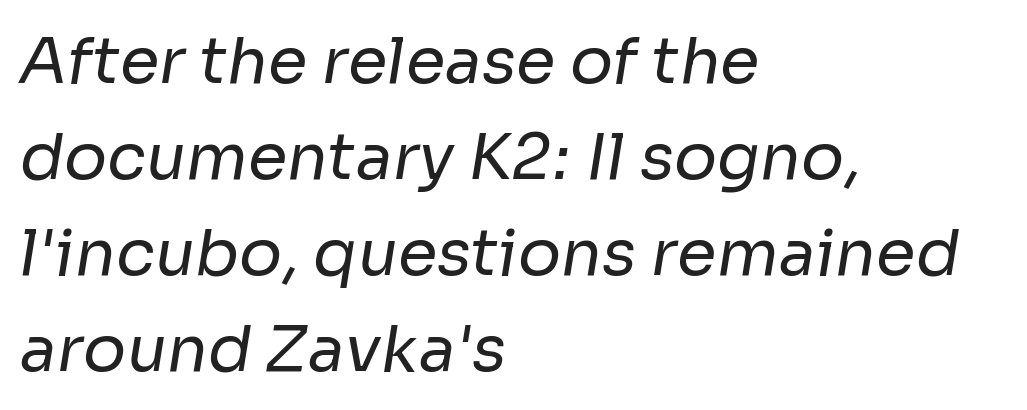
{"serif": "no", "bold": "no", "weight": "regular", "width": "normal", "stroke_contrast": "low", "x_height": "medium", "monospaced": "no", "underline": "no", "align": "left", "line_spacing": "normal", "line_spacing_ratio": 1.5, "letter_spacing": "normal", "letter_spacing_em": 0.0, "glyph_px": 64}
